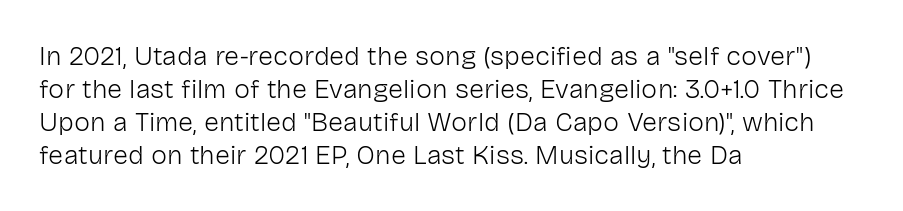
Q: Is the text bold? A: No.
Q: Is the text italic (slanted)? A: No, it is upright.
Q: Is the text underlined? A: No.
Q: How is the paragraph aligned? A: Left-aligned.
Q: Is the spacing between letters normal or unusually wide? A: Normal.
